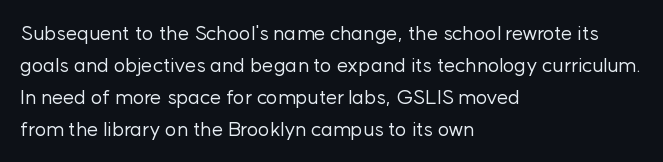
The image shows 20 px text type, upright; set left-aligned, normal line spacing (1.6x), normal letter spacing, not underlined.
